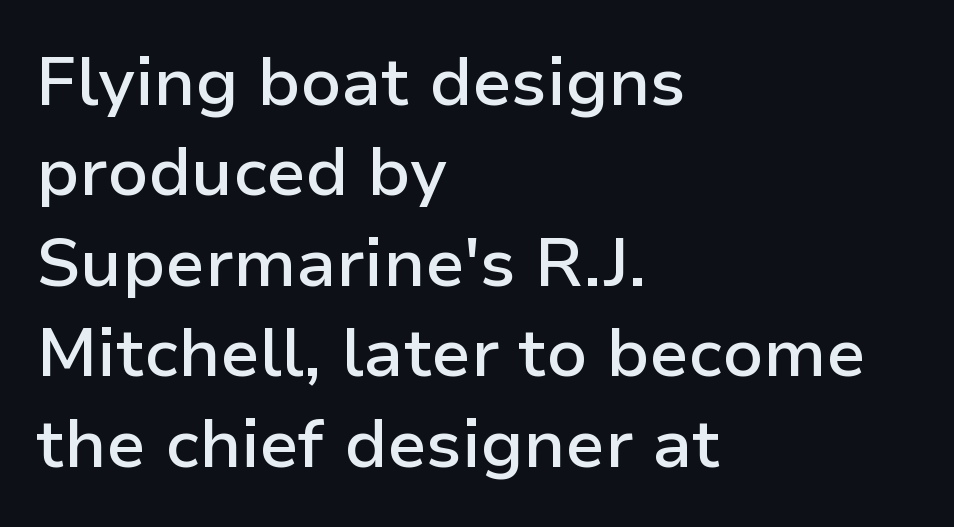
Every stem runs plumb, perpendicular to the baseline. Beneath every word, the page is bare. Inter-character spacing is left at the font's built-in metrics. Typographically, this falls in the sans-serif category.
